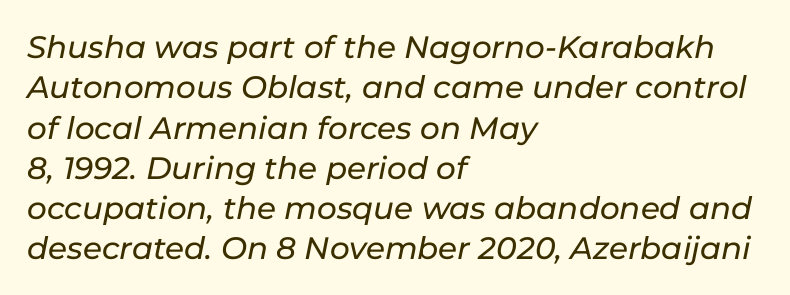
Q: Is the text italic (slanted)? A: Yes, it leans right by about 11 degrees.
Q: Is the text underlined? A: No.
Q: How is the paragraph aligned? A: Left-aligned.
Q: Is the spacing between letters normal or unusually wide? A: Normal.
Q: Is the spacing between lines tight, normal or loose? A: Normal.
Q: Width (condensed, normal, or wide)? A: Normal.
Q: Stroke contrast? A: Low.
Q: x-height? A: Medium.
Q: Monospaced? A: No.
